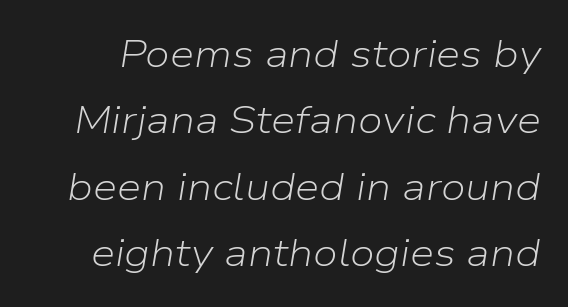
The image shows 39 px light type, italic (leaning right); set normal line spacing (1.7x), normal letter spacing, not underlined; low stroke contrast and a medium x-height.
